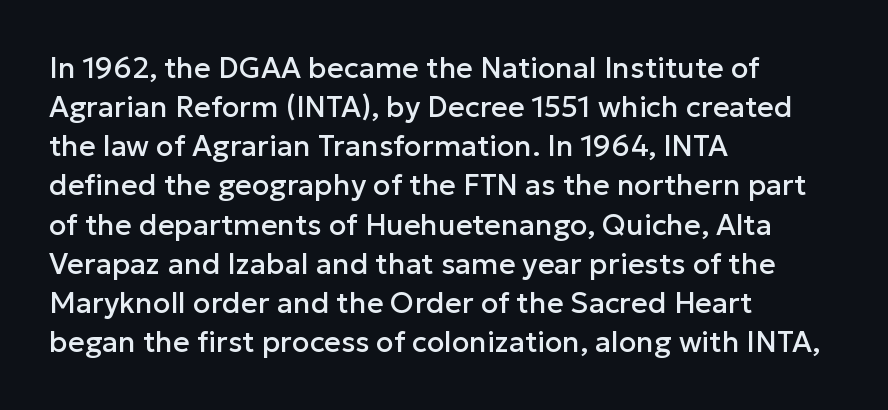
{"serif": "no", "italic": "no", "width": "normal", "stroke_contrast": "low", "x_height": "medium", "monospaced": "no", "underline": "no", "align": "left", "line_spacing": "normal", "line_spacing_ratio": 1.35, "letter_spacing": "normal", "letter_spacing_em": 0.0, "glyph_px": 29}
